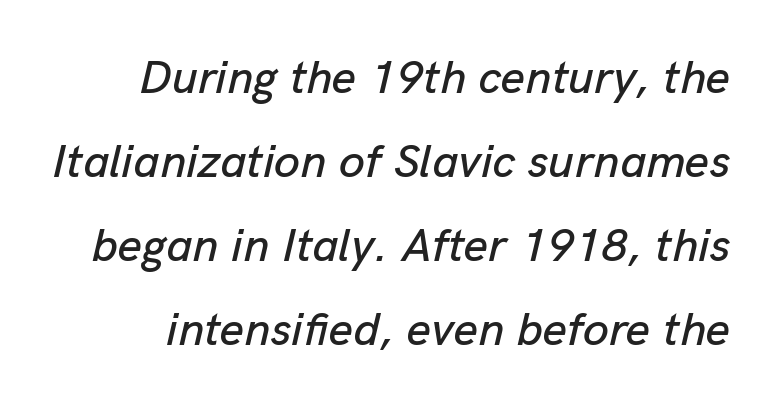
Characters follow at the spacing the type designer built in. This sample uses an oblique cut, with every glyph tilted off the vertical. Is this a fixed-width face? No — the glyphs have proportional, varying widths. Glance below the letters and you will spot only blank space.
